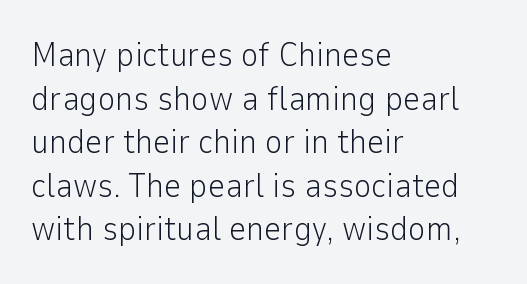
The image shows 34 px light sans-serif type, upright; set left-aligned, normal line spacing (1.28x), normal letter spacing, not underlined; low stroke contrast and a medium x-height.
